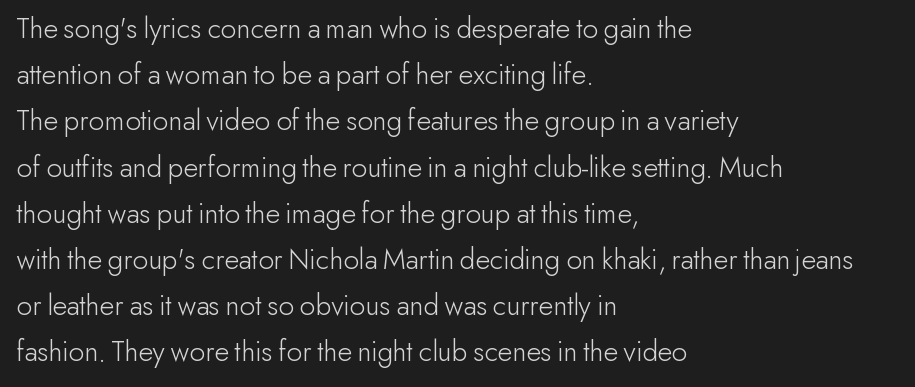
Q: Is the text bold? A: No.
Q: Is the text italic (slanted)? A: No, it is upright.
Q: Is the typeface a serif or a sans-serif typeface? A: Sans-serif.
Q: Is the text underlined? A: No.
Q: How is the paragraph aligned? A: Left-aligned.
Q: Is the spacing between letters normal or unusually wide? A: Normal.
Q: Is the spacing between lines tight, normal or loose? A: Normal.
Q: Width (condensed, normal, or wide)? A: Normal.
Q: Stroke contrast? A: Low.
Q: x-height? A: Small.
Q: Monospaced? A: No.
